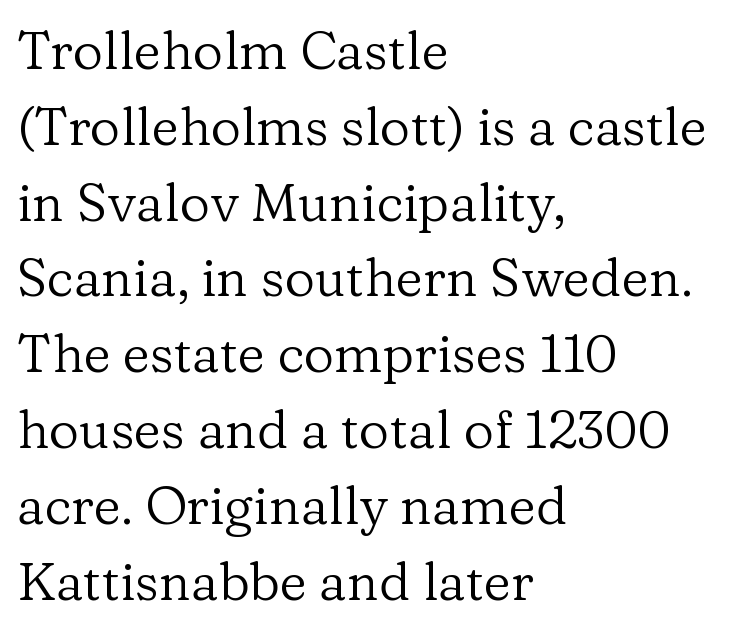
{"serif": "yes", "italic": "no", "bold": "no", "weight": "regular", "width": "normal", "stroke_contrast": "low", "x_height": "medium", "monospaced": "no", "underline": "no", "align": "left", "line_spacing": "normal", "line_spacing_ratio": 1.43, "letter_spacing": "normal", "letter_spacing_em": 0.0, "glyph_px": 53}
